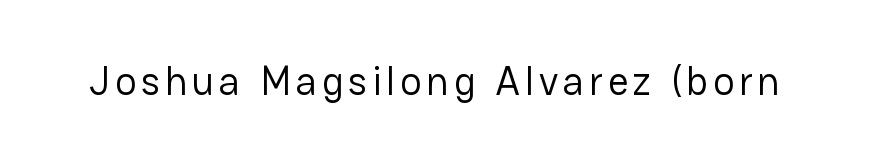
Q: Is the text bold? A: No.
Q: Is the text italic (slanted)? A: No, it is upright.
Q: Is the typeface a serif or a sans-serif typeface? A: Sans-serif.
Q: Is the text underlined? A: No.
Q: Width (condensed, normal, or wide)? A: Normal.
Q: Stroke contrast? A: Low.
Q: x-height? A: Medium.
Q: Monospaced? A: No.
